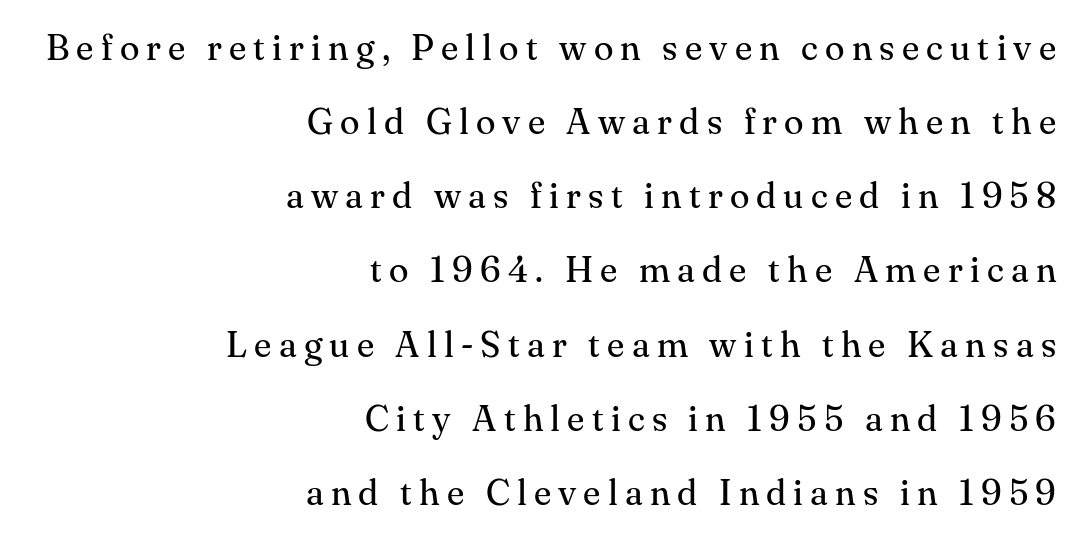
{"serif": "yes", "italic": "no", "bold": "no", "weight": "regular", "width": "normal", "stroke_contrast": "medium", "x_height": "small", "monospaced": "no", "underline": "no", "align": "right", "line_spacing": "loose", "line_spacing_ratio": 2.06, "letter_spacing": "wide", "letter_spacing_em": 0.2, "glyph_px": 36}
